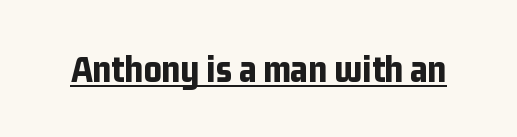
A rule runs beneath these lines of type. A typesetter would call this proportional, since set widths differ per character. Unlike a traditional serif, this face leaves its strokes unadorned. This is the regular roman posture of the typeface.
